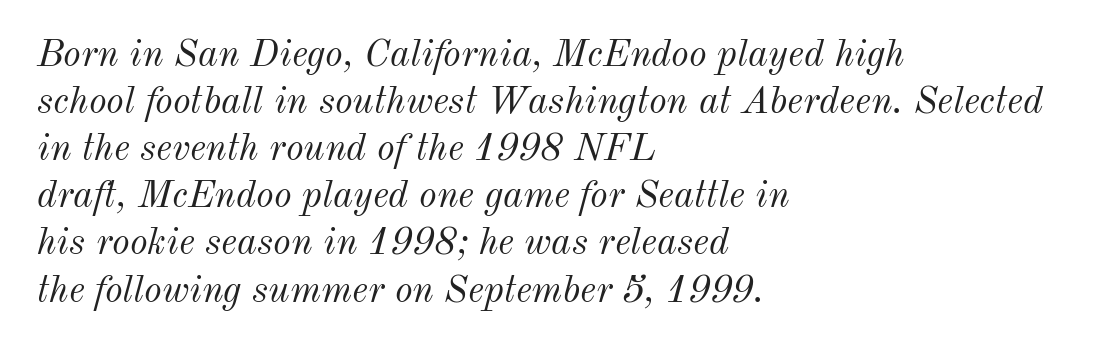
Q: Is the text bold? A: No.
Q: Is the text italic (slanted)? A: Yes, it leans right by about 12 degrees.
Q: Is the text underlined? A: No.
Q: How is the paragraph aligned? A: Left-aligned.
Q: Is the spacing between letters normal or unusually wide? A: Normal.
Q: Width (condensed, normal, or wide)? A: Normal.
Q: Stroke contrast? A: Medium.
Q: x-height? A: Small.
Q: Monospaced? A: No.
